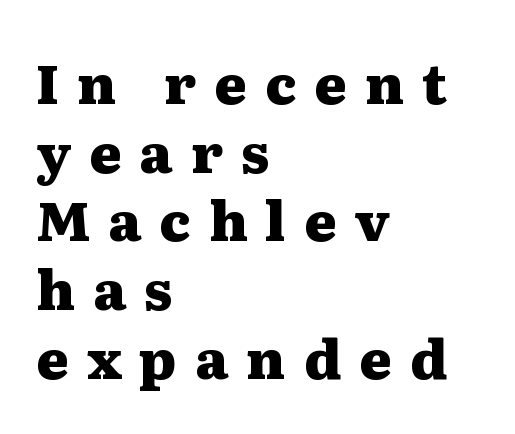
{"serif": "yes", "italic": "no", "bold": "yes", "weight": "heavy", "width": "wide", "stroke_contrast": "medium", "x_height": "medium", "monospaced": "no", "underline": "no", "align": "left", "line_spacing": "normal", "line_spacing_ratio": 1.25, "letter_spacing": "wide", "letter_spacing_em": 0.33, "glyph_px": 55}
